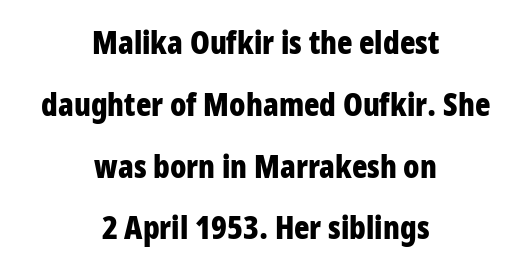
These lines were composed using upright roman letters. Rule under the text: the space is simply empty. Set as a true bold cut, around the 700 mark. The text block is weighted toward neither margin, spreading evenly from the middle. Spacing verdict: proportional, widths tailored to each character.
